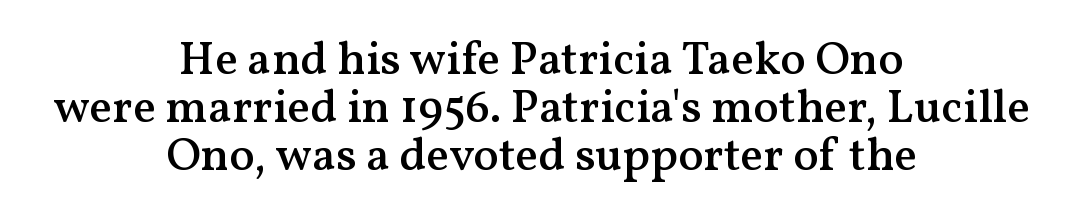
This rendering uses center alignment, leaving both contours irregular but symmetric. Notice how descenders almost collide with the ascenders below — that's tight leading. Standard letterfit; no display-style spreading of the glyphs. Just letters on the line, the space beneath them empty. Weight check: semibold — heavier than regular, not quite bold.
